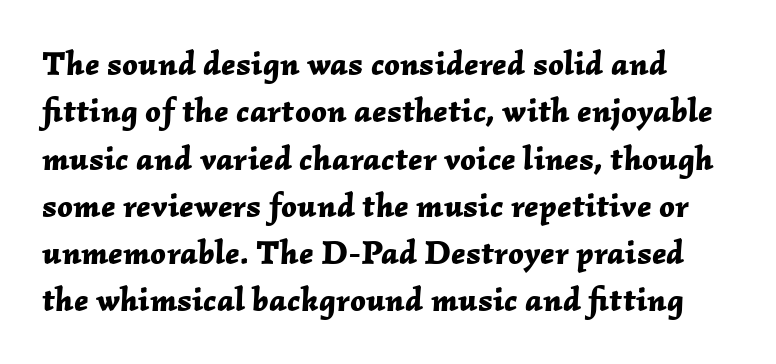
Character widths vary here, with narrow letters taking less room than wide ones. When letters slant like this, we call the style italic. Notice how descenders clear the ascenders below comfortably — that's standard leading. Notice how thick the strokes are: this is what a full bold looks like. This rendering leaves character spacing at its baseline value.
